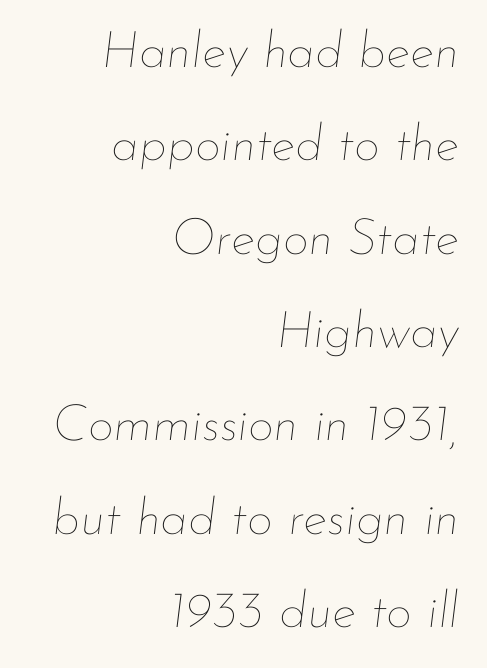
Q: Is the text bold? A: No.
Q: Is the text italic (slanted)? A: Yes, it leans right by about 7 degrees.
Q: Is the text underlined? A: No.
Q: How is the paragraph aligned? A: Right-aligned.
Q: Is the spacing between letters normal or unusually wide? A: Normal.
Q: Width (condensed, normal, or wide)? A: Normal.
Q: Stroke contrast? A: Low.
Q: x-height? A: Small.
Q: Monospaced? A: No.
